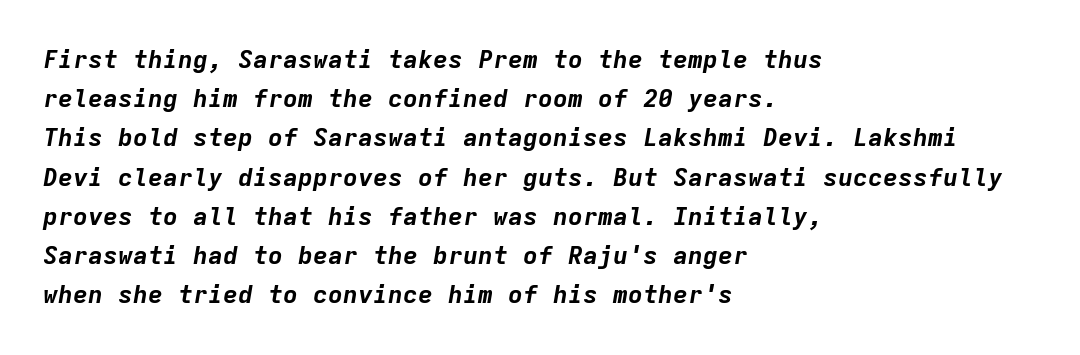
Q: Is the text bold? A: Yes.
Q: Is the text italic (slanted)? A: Yes, it leans right by about 9 degrees.
Q: Is the text underlined? A: No.
Q: How is the paragraph aligned? A: Left-aligned.
Q: Is the spacing between letters normal or unusually wide? A: Normal.
Q: Is the spacing between lines tight, normal or loose? A: Normal.
